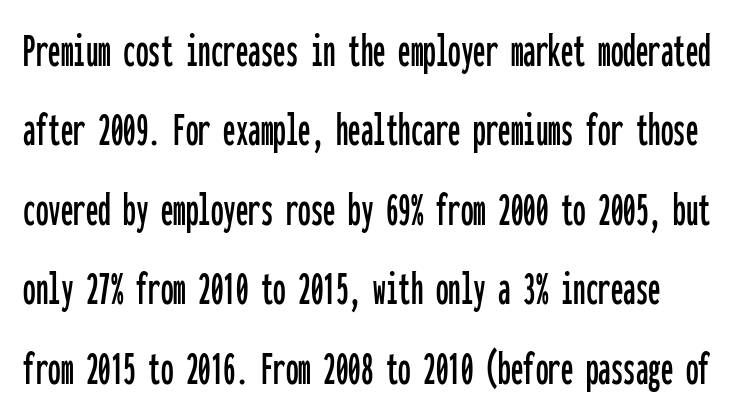
Leading: standard. Descender tails drop into unmarked territory. This sample uses an upright cut, with every glyph sitting square on the baseline. Unlike a traditional serif, this face leaves its strokes unadorned.
